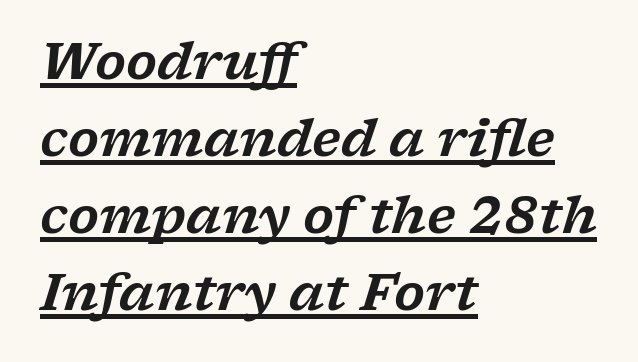
{"serif": "yes", "italic": "yes", "lean": "right", "slant_degrees": 17, "width": "wide", "stroke_contrast": "low", "x_height": "medium", "monospaced": "no", "underline": "yes", "align": "left", "line_spacing": "normal", "line_spacing_ratio": 1.54, "letter_spacing": "normal", "letter_spacing_em": 0.0, "glyph_px": 50}
